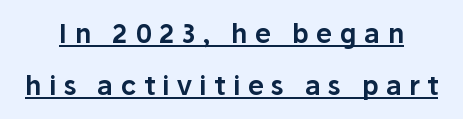
Q: Is the text italic (slanted)? A: No, it is upright.
Q: Is the text underlined? A: Yes.
Q: Is the spacing between letters normal or unusually wide? A: Unusually wide.
Q: Is the spacing between lines tight, normal or loose? A: Loose.
